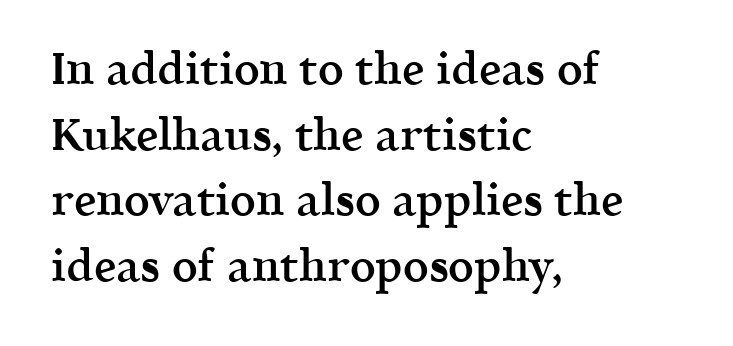
Q: Is the text bold? A: Semi-bold.
Q: Is the text italic (slanted)? A: No, it is upright.
Q: Is the typeface a serif or a sans-serif typeface? A: Serif.
Q: Is the text underlined? A: No.
Q: How is the paragraph aligned? A: Left-aligned.
Q: Is the spacing between letters normal or unusually wide? A: Normal.
Q: Is the spacing between lines tight, normal or loose? A: Normal.
Q: Width (condensed, normal, or wide)? A: Normal.
Q: x-height? A: Medium.
Q: Monospaced? A: No.
